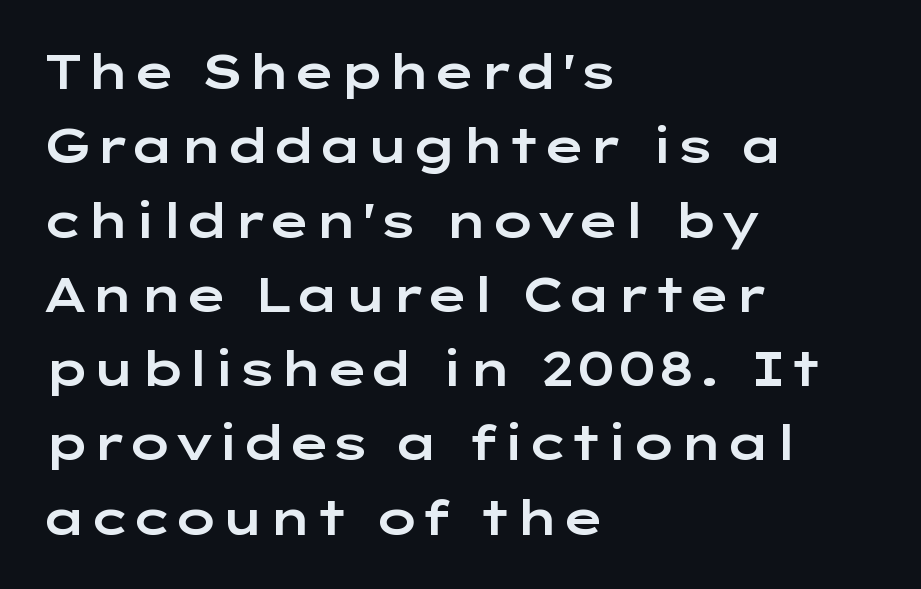
Serif or sans? Sans — the stroke terminals are bare. Visually the block forms a straight wall on the left and a jagged coastline on the right. The words here are not underlined. What's the leading like? Ordinary, nothing unusual. Each letter keeps its own natural width here, so spacing adapts to shape. The letters stand straight up with perfectly vertical stems.
